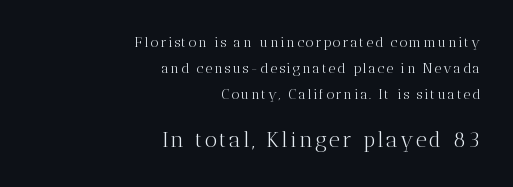
{"italic": "no", "bold": "no", "underline": "no", "align": "right", "line_spacing_ratio": 1.85, "larger_block": "second", "size_ratio": 1.5, "glyph_px": 21}
